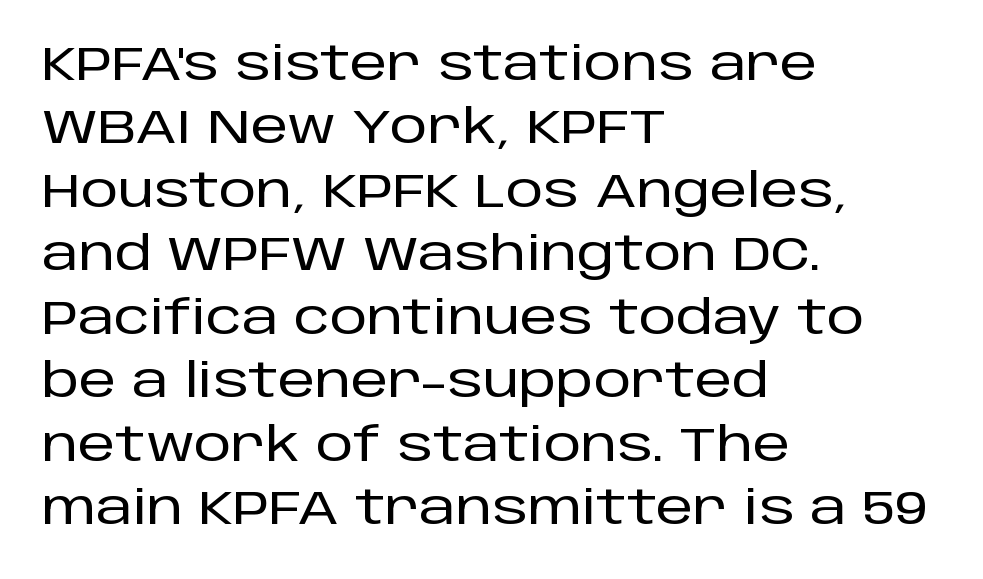
{"serif": "no", "italic": "no", "width": "normal", "stroke_contrast": "low", "x_height": "large", "monospaced": "no", "underline": "no", "align": "left", "line_spacing": "normal", "line_spacing_ratio": 1.35, "letter_spacing": "normal", "letter_spacing_em": 0.0, "glyph_px": 47}
